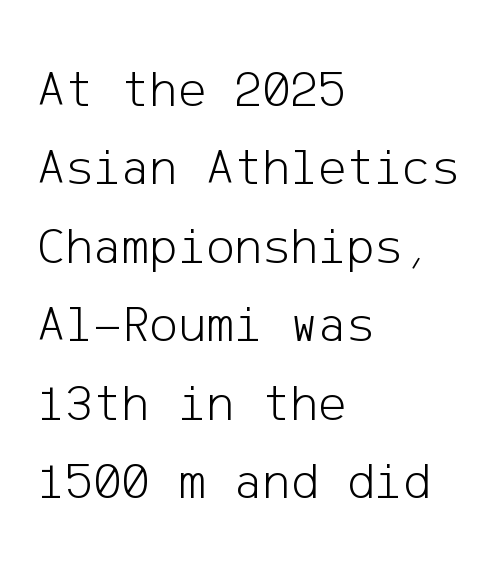
The image shows 53 px light sans-serif type, upright; set left-aligned, normal line spacing (1.48x), normal letter spacing, not underlined; low stroke contrast and a medium x-height.
